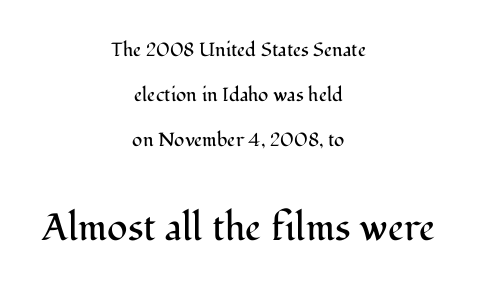
{"serif": "yes", "italic": "no", "bold": "no", "weight": "regular", "width": "normal", "stroke_contrast": "medium", "x_height": "medium", "monospaced": "no", "underline": "no", "align": "center", "line_spacing": "loose", "line_spacing_ratio": 2.36, "letter_spacing": "normal", "letter_spacing_em": 0.0, "larger_block": "second", "size_ratio": 2.0, "glyph_px": 38}
